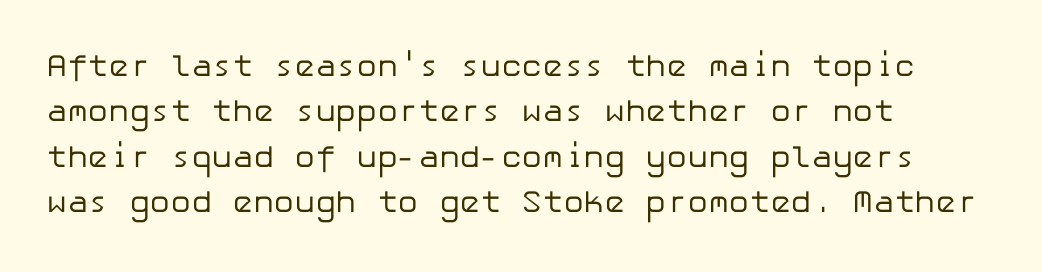
The image shows 31 px regular-weight sans-serif type, upright; set left-aligned, normal line spacing (1.46x), normal letter spacing, not underlined; low stroke contrast and a medium x-height.
